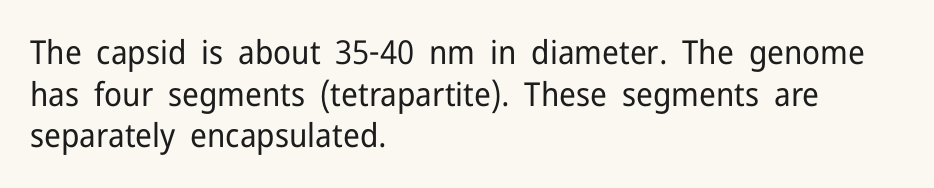
{"serif": "no", "italic": "no", "bold": "no", "weight": "regular", "width": "normal", "stroke_contrast": "low", "x_height": "medium", "monospaced": "no", "underline": "no", "align": "left", "line_spacing": "normal", "line_spacing_ratio": 1.26, "letter_spacing": "normal", "letter_spacing_em": 0.0, "glyph_px": 33}
